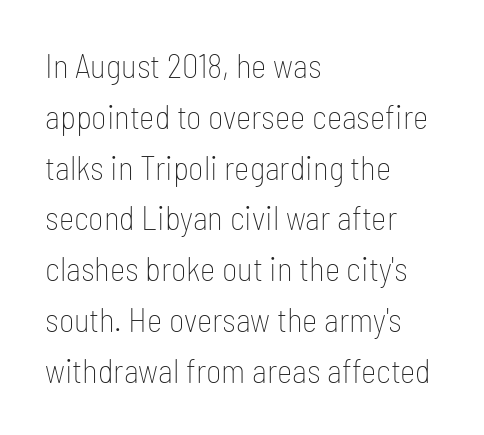
{"serif": "no", "italic": "no", "bold": "no", "weight": "thin", "width": "condensed", "stroke_contrast": "low", "x_height": "medium", "monospaced": "no", "underline": "no", "align": "left", "line_spacing": "normal", "line_spacing_ratio": 1.54, "letter_spacing": "normal", "letter_spacing_em": 0.0, "glyph_px": 33}
